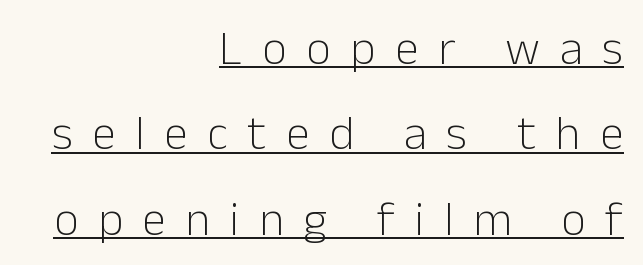
The rendered words wear a rule along their underside. Glyph-to-glyph distance is far greater than everyday printed text. Grotesque or geometric, the face here clearly has no serifs. This sample uses an upright cut, with every glyph sitting square on the baseline. These lines are rendered in a variable-pitch font. The rendering anchors every line to the right-hand side.
